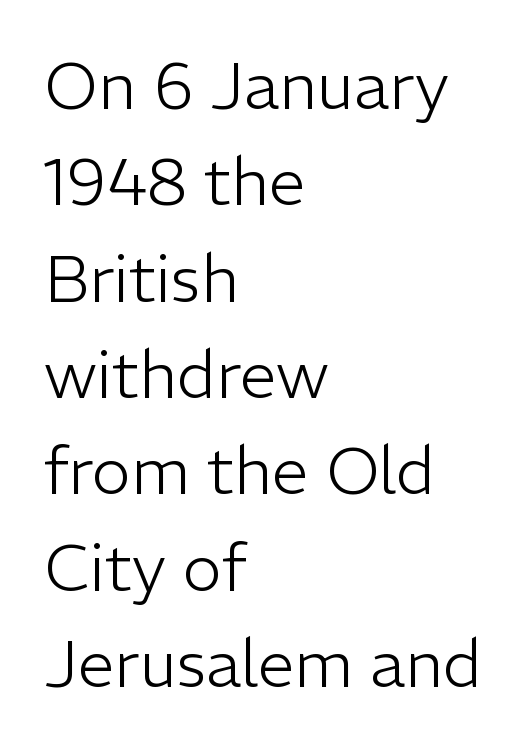
{"serif": "no", "italic": "no", "bold": "no", "weight": "light", "width": "normal", "stroke_contrast": "low", "x_height": "medium", "monospaced": "no", "underline": "no", "align": "left", "line_spacing": "normal", "line_spacing_ratio": 1.46, "letter_spacing": "normal", "letter_spacing_em": 0.0, "glyph_px": 66}
